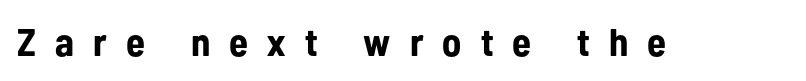
Q: Is the text bold? A: Yes.
Q: Is the text italic (slanted)? A: No, it is upright.
Q: Is the typeface a serif or a sans-serif typeface? A: Sans-serif.
Q: Is the text underlined? A: No.
Q: Is the spacing between letters normal or unusually wide? A: Unusually wide.
Q: Width (condensed, normal, or wide)? A: Condensed.
Q: Stroke contrast? A: Low.
Q: x-height? A: Medium.
Q: Monospaced? A: No.
